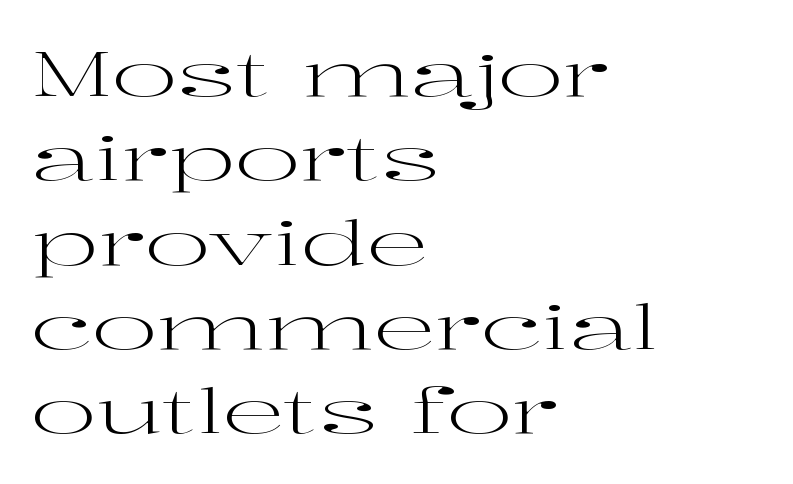
Q: Is the text bold? A: No.
Q: Is the text italic (slanted)? A: No, it is upright.
Q: Is the typeface a serif or a sans-serif typeface? A: Serif.
Q: Is the text underlined? A: No.
Q: How is the paragraph aligned? A: Left-aligned.
Q: Is the spacing between letters normal or unusually wide? A: Normal.
Q: Is the spacing between lines tight, normal or loose? A: Normal.
Q: Width (condensed, normal, or wide)? A: Wide.
Q: Stroke contrast? A: High.
Q: x-height? A: Medium.
Q: Monospaced? A: No.
